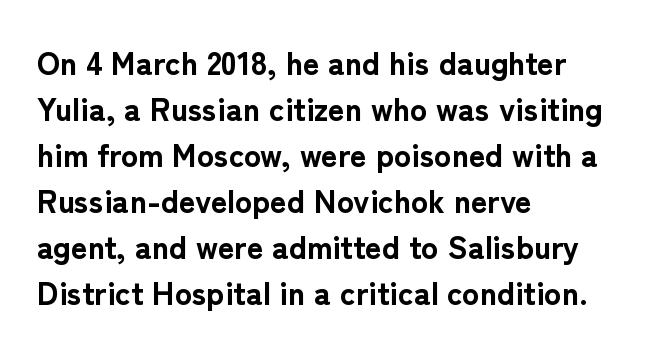
Q: Is the text bold? A: Yes.
Q: Is the text italic (slanted)? A: No, it is upright.
Q: Is the typeface a serif or a sans-serif typeface? A: Sans-serif.
Q: Is the text underlined? A: No.
Q: How is the paragraph aligned? A: Left-aligned.
Q: Is the spacing between letters normal or unusually wide? A: Normal.
Q: Is the spacing between lines tight, normal or loose? A: Normal.
Q: Width (condensed, normal, or wide)? A: Normal.
Q: Stroke contrast? A: Low.
Q: x-height? A: Medium.
Q: Monospaced? A: No.
